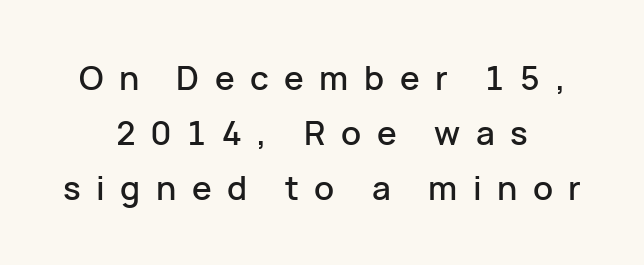
The image shows 33 px sans-serif type, upright; set centered, normal line spacing (1.67x), unusually wide letter spacing (+0.47 em), not underlined; low stroke contrast and a medium x-height.
